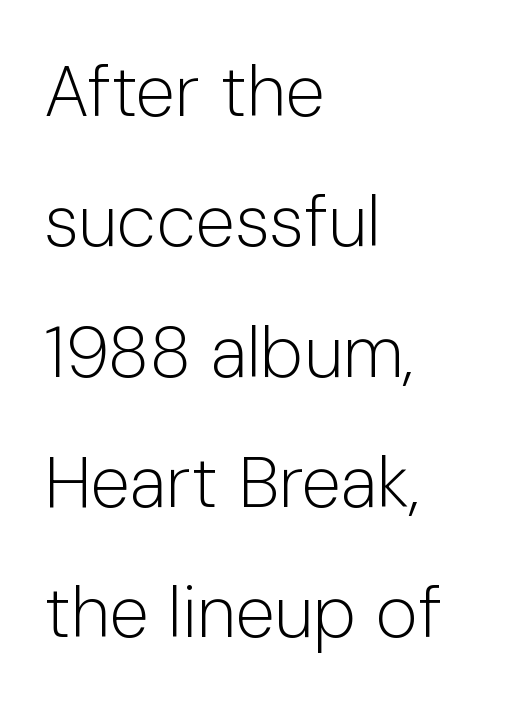
The image shows 72 px light sans-serif type, upright; set left-aligned, line spacing 1.81x, normal letter spacing, not underlined; low stroke contrast and a medium x-height.
